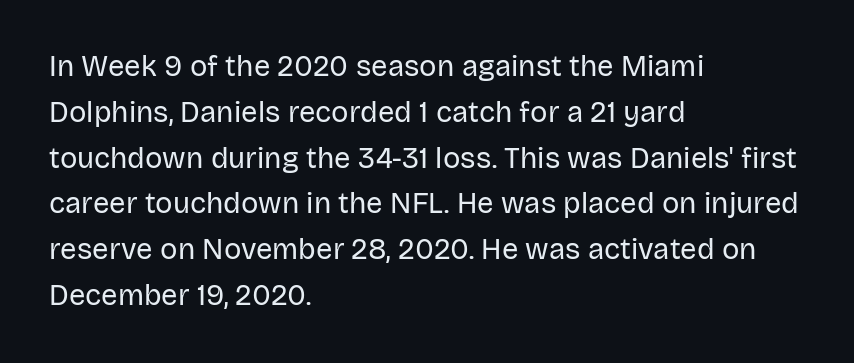
The image shows 29 px regular-weight sans-serif type, upright; set left-aligned, normal line spacing (1.58x), normal letter spacing, not underlined; low stroke contrast and a large x-height.
